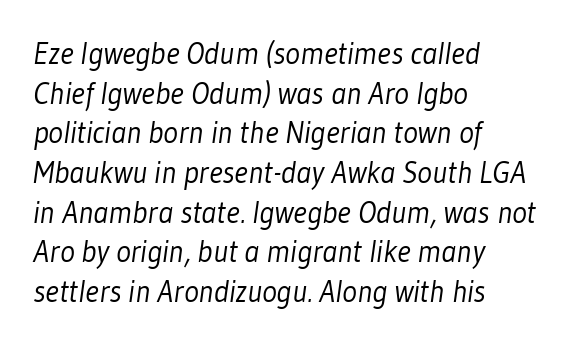
{"serif": "no", "bold": "no", "weight": "light", "width": "condensed", "stroke_contrast": "low", "x_height": "medium", "monospaced": "no", "underline": "no", "align": "left", "line_spacing": "normal", "line_spacing_ratio": 1.28, "letter_spacing": "normal", "letter_spacing_em": 0.0, "glyph_px": 31}
